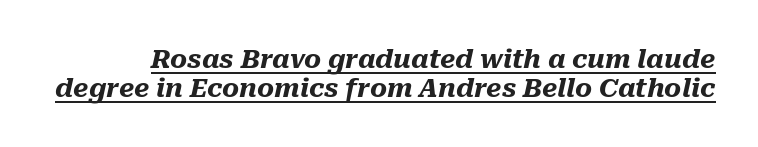
Q: Is the text bold? A: Yes.
Q: Is the text italic (slanted)? A: Yes, it leans right by about 10 degrees.
Q: Is the text underlined? A: Yes.
Q: Is the spacing between letters normal or unusually wide? A: Normal.
Q: Is the spacing between lines tight, normal or loose? A: Tight.
